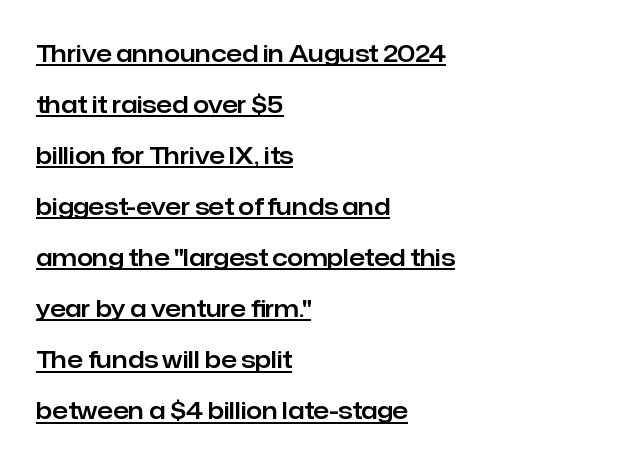
Is there an underline? Yes — a line sits under the letters. Quick note: not italic, upright. Compared with typical body copy, the letter spacing here is the same. This block would shrink considerably if given ordinary leading; it's expanded now. Each line starts at the same left margin while the right side varies.
